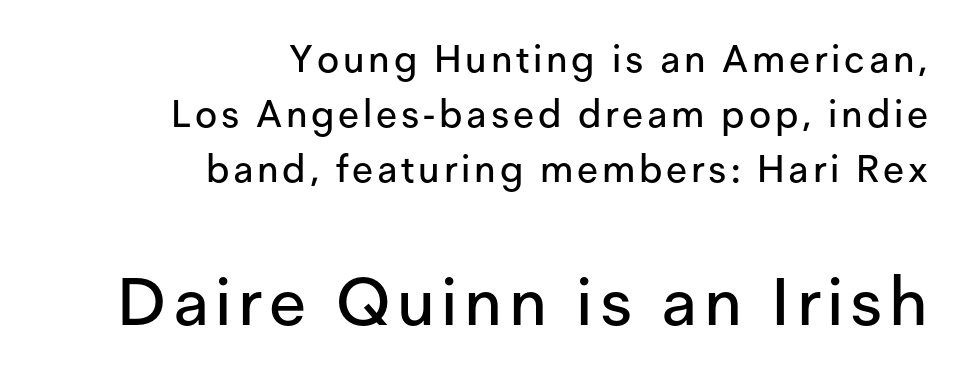
{"serif": "no", "italic": "no", "width": "normal", "stroke_contrast": "low", "x_height": "medium", "monospaced": "no", "underline": "no", "align": "right", "line_spacing": "normal", "line_spacing_ratio": 1.45, "larger_block": "second", "size_ratio": 1.76, "glyph_px": 67}
